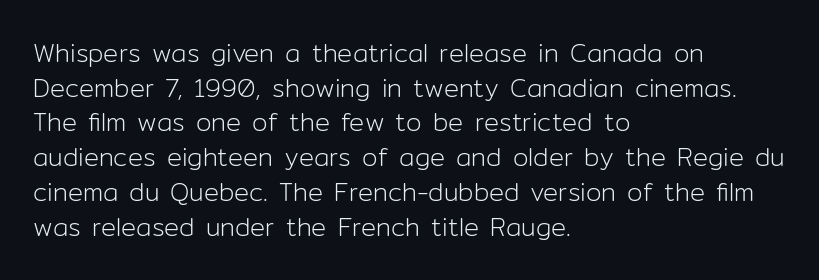
The image shows 25 px text type, upright; set left-aligned, normal line spacing (1.39x), normal letter spacing, not underlined.
